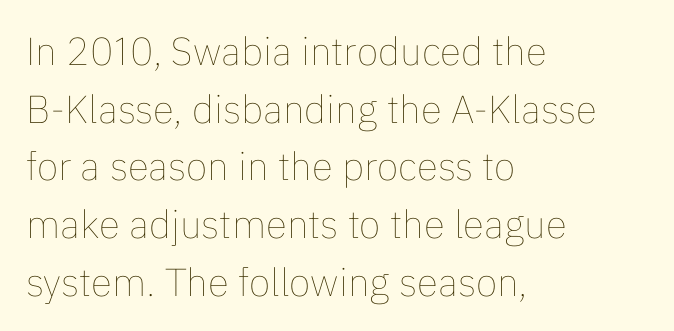
{"italic": "no", "bold": "no", "weight": "thin", "width": "normal", "stroke_contrast": "low", "x_height": "medium", "monospaced": "no", "underline": "no", "align": "left", "line_spacing": "normal", "line_spacing_ratio": 1.48, "letter_spacing": "normal", "letter_spacing_em": 0.0, "glyph_px": 39}
